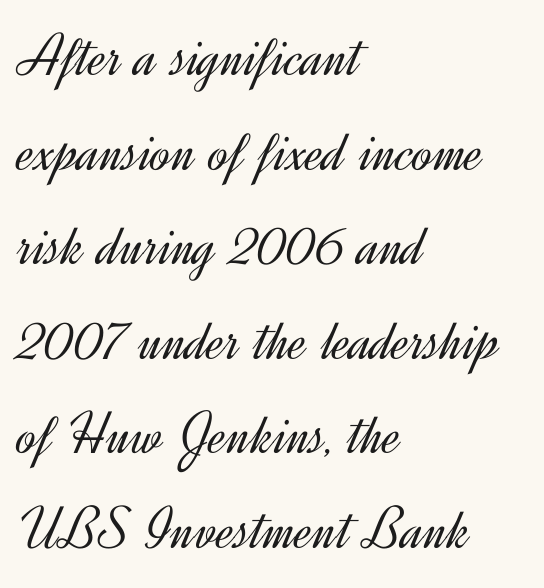
{"serif": "no", "bold": "no", "weight": "light", "width": "normal", "x_height": "small", "monospaced": "no", "underline": "no", "align": "left", "line_spacing": "normal", "line_spacing_ratio": 1.55, "letter_spacing": "normal", "letter_spacing_em": 0.0, "glyph_px": 61}
